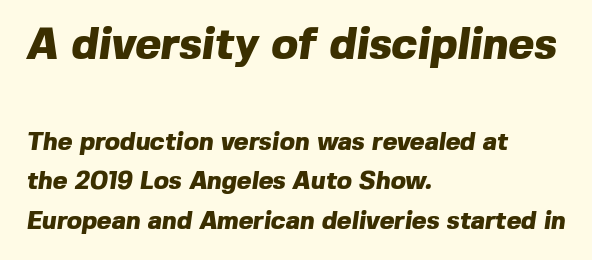
The image shows 44 px heavy sans-serif type; set left-aligned, normal line spacing (1.58x), normal letter spacing, not underlined; the first (top) block is 1.76x larger; a medium x-height.
